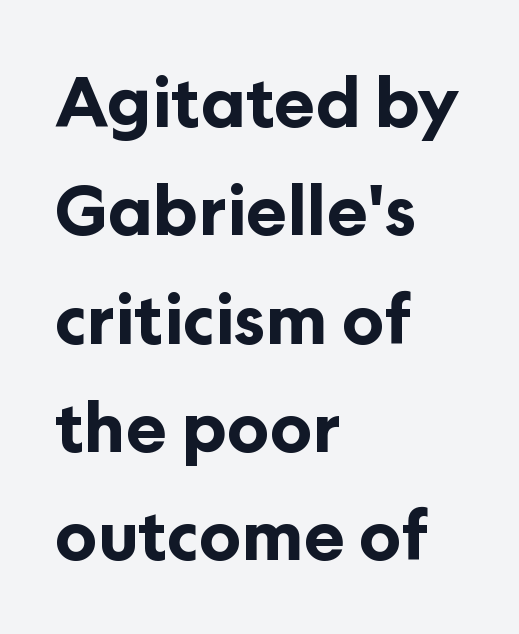
The image shows 69 px bold sans-serif type, upright; set left-aligned, normal line spacing (1.57x), normal letter spacing, not underlined; low stroke contrast and a medium x-height.
